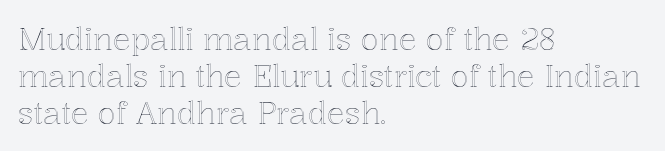
Only glyphs here, with clear space below each row. The specimen reads as upright at a glance. Notice how the passage keeps a crisp vertical edge on the left only. Between one letter and the next there's only the usual sliver of space. Is this a fixed-width face? No — the glyphs have proportional, varying widths.
